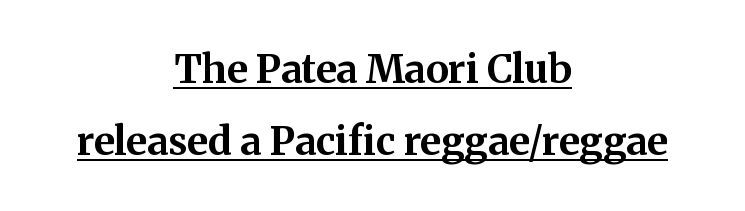
The string is rendered with underlining switched on. Serifs: yes, visible at the terminals of the letterforms. Style check: upright. Is this a fixed-width face? No — the glyphs have proportional, varying widths.
